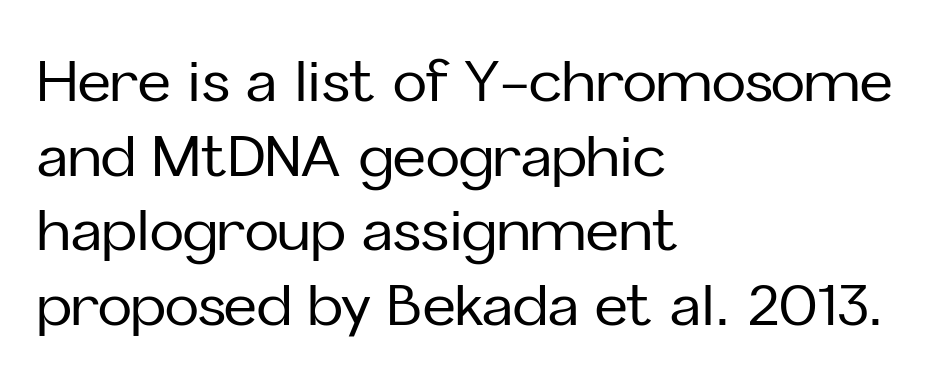
{"serif": "no", "italic": "no", "width": "normal", "stroke_contrast": "low", "x_height": "medium", "monospaced": "no", "underline": "no", "align": "left", "line_spacing": "normal", "line_spacing_ratio": 1.31, "letter_spacing": "normal", "letter_spacing_em": 0.0, "glyph_px": 57}
